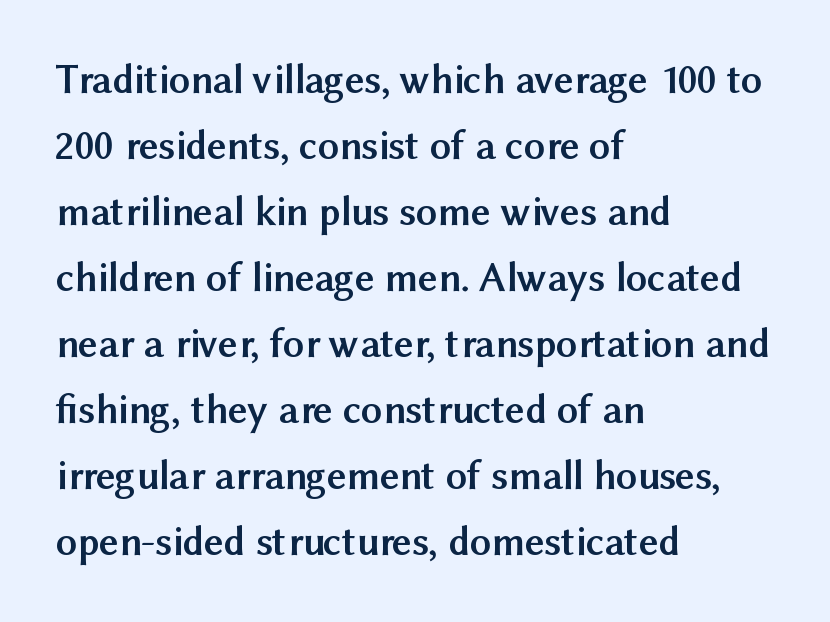
{"serif": "no", "italic": "no", "bold": "yes", "weight": "semibold", "width": "normal", "stroke_contrast": "medium", "x_height": "medium", "monospaced": "no", "underline": "no", "align": "left", "line_spacing": "normal", "line_spacing_ratio": 1.57, "letter_spacing": "normal", "letter_spacing_em": 0.0, "glyph_px": 42}
